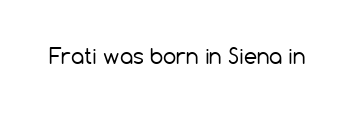
The passage shown is not underscored anywhere. The font's upright variant was chosen for this text. Stems here are at most as thick as an everyday book face. Observe the ordinary spacing: letters are neighbours, not strangers.
